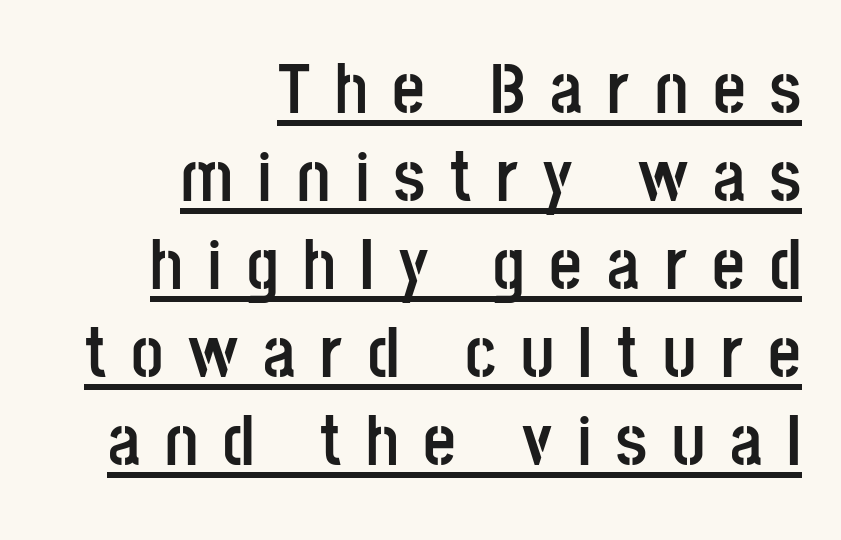
Q: Is the text bold? A: Yes.
Q: Is the text italic (slanted)? A: No, it is upright.
Q: Is the typeface a serif or a sans-serif typeface? A: Sans-serif.
Q: Is the text underlined? A: Yes.
Q: How is the paragraph aligned? A: Right-aligned.
Q: Is the spacing between letters normal or unusually wide? A: Unusually wide.
Q: Width (condensed, normal, or wide)? A: Condensed.
Q: Stroke contrast? A: Low.
Q: x-height? A: Large.
Q: Monospaced? A: No.
